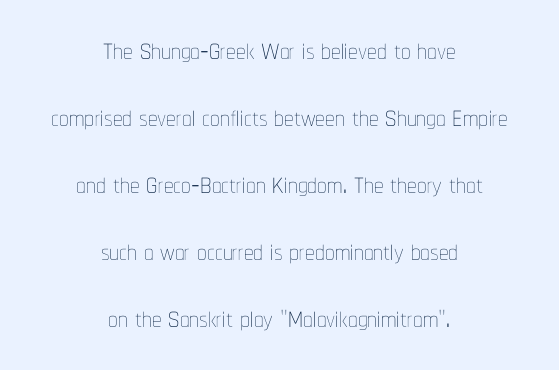
Q: Is the text bold? A: No.
Q: Is the text italic (slanted)? A: No, it is upright.
Q: Is the text underlined? A: No.
Q: How is the paragraph aligned? A: Centered.
Q: Is the spacing between letters normal or unusually wide? A: Normal.
Q: Width (condensed, normal, or wide)? A: Condensed.
Q: Stroke contrast? A: Low.
Q: x-height? A: Medium.
Q: Monospaced? A: No.
